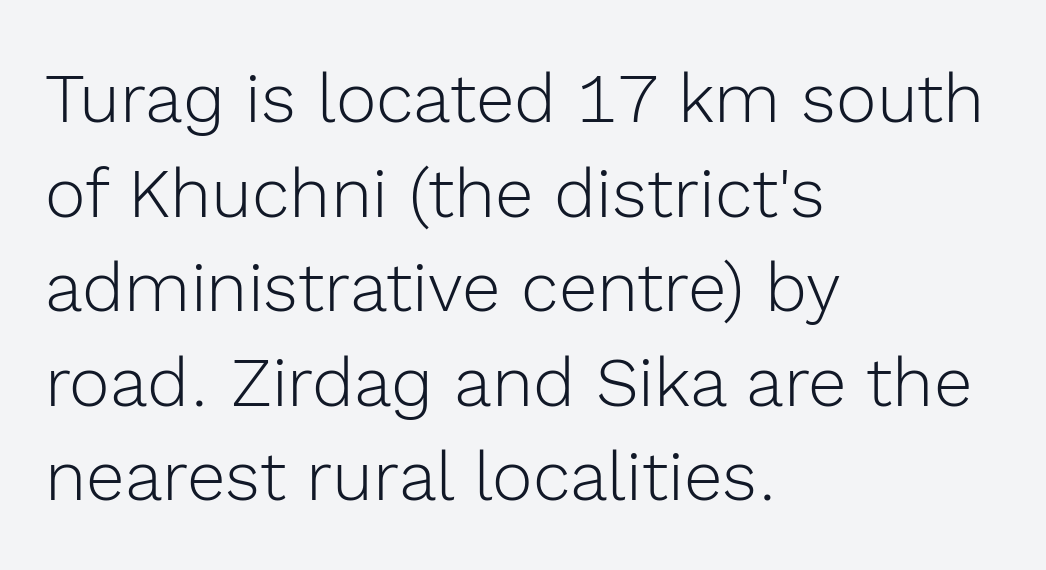
{"serif": "no", "italic": "no", "bold": "no", "weight": "light", "width": "normal", "x_height": "medium", "monospaced": "no", "underline": "no", "align": "left", "line_spacing": "normal", "line_spacing_ratio": 1.37, "letter_spacing": "normal", "letter_spacing_em": 0.0, "glyph_px": 69}
